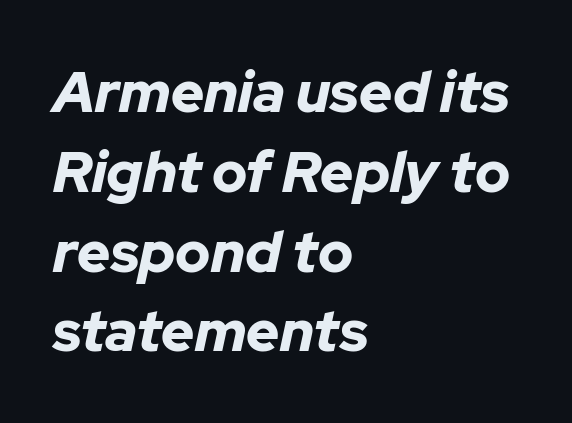
Q: Is the text bold? A: Yes.
Q: Is the text italic (slanted)? A: Yes, it leans right by about 12 degrees.
Q: Is the text underlined? A: No.
Q: How is the paragraph aligned? A: Left-aligned.
Q: Is the spacing between letters normal or unusually wide? A: Normal.
Q: Is the spacing between lines tight, normal or loose? A: Normal.
Q: Width (condensed, normal, or wide)? A: Normal.
Q: Stroke contrast? A: Low.
Q: x-height? A: Medium.
Q: Monospaced? A: No.
